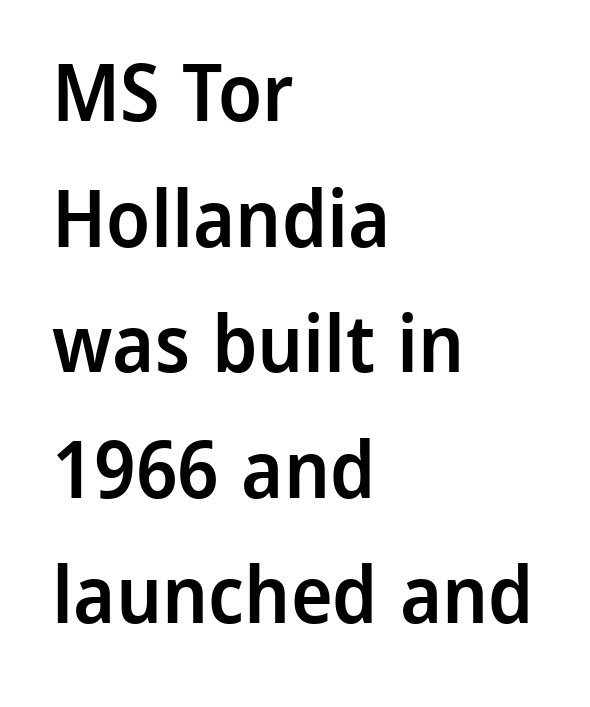
{"serif": "no", "italic": "no", "bold": "semi", "weight": "semibold", "width": "normal", "stroke_contrast": "low", "x_height": "medium", "monospaced": "no", "underline": "no", "align": "left", "line_spacing": "normal", "line_spacing_ratio": 1.59, "letter_spacing": "normal", "letter_spacing_em": 0.0, "glyph_px": 79}
